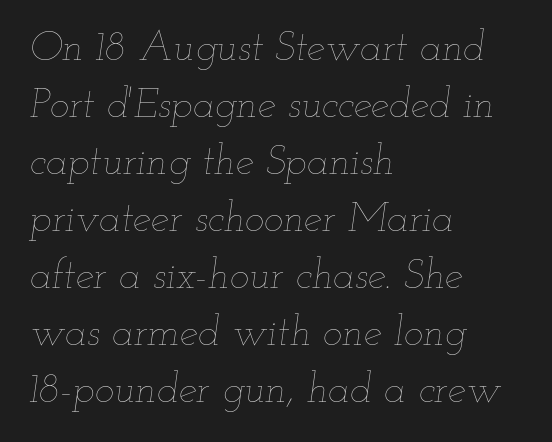
The image shows 41 px thin, wide type, italic (leaning right); set left-aligned, normal line spacing (1.39x), normal letter spacing, not underlined; low stroke contrast and a small x-height.
